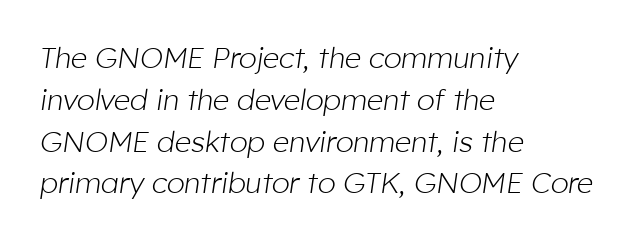
You could call the tracking neutral — neither tight nor loose. Proportional: the letters do not fall into vertical columns. This sample uses an oblique cut, with every glyph tilted off the vertical. The space between consecutive lines is moderate. Line starts are locked; line ends wander.
